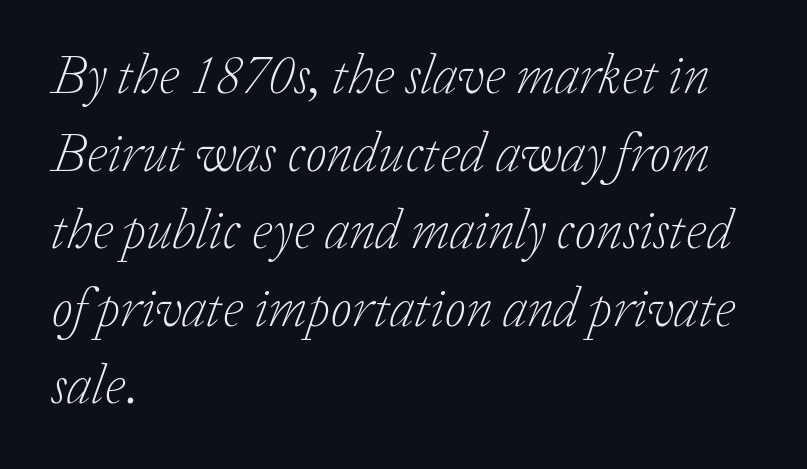
A serif font was chosen for this passage. Looks like regular typesetting: each glyph gets only the width it needs. Slant detected: the letters are inclined. The words here are not underlined.
